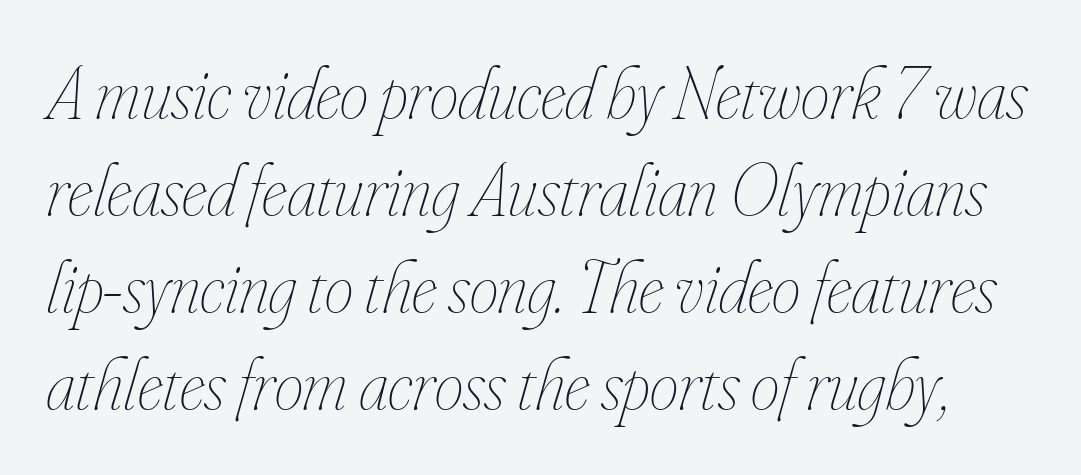
You could not count columns in this text — the font is proportionally spaced. The vertical gap from one line to the next is medium. The strip under each line holds only bare page. The letters look calm and open, with moderate or lighter stems. Slanted lettering throughout.
